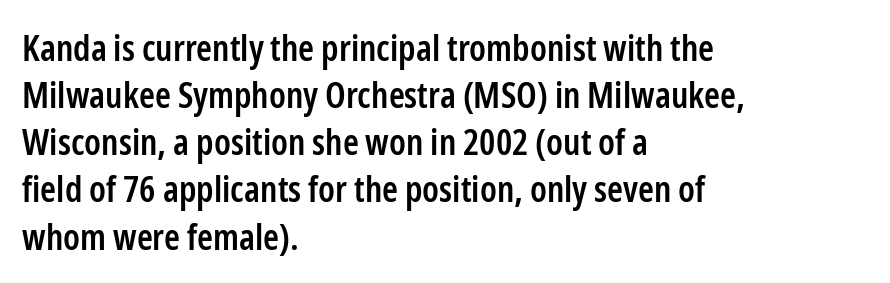
{"serif": "no", "italic": "no", "bold": "semi", "weight": "semibold", "width": "condensed", "stroke_contrast": "low", "x_height": "medium", "monospaced": "no", "underline": "no", "align": "left", "line_spacing": "normal", "line_spacing_ratio": 1.31, "letter_spacing": "normal", "letter_spacing_em": 0.0, "glyph_px": 36}
